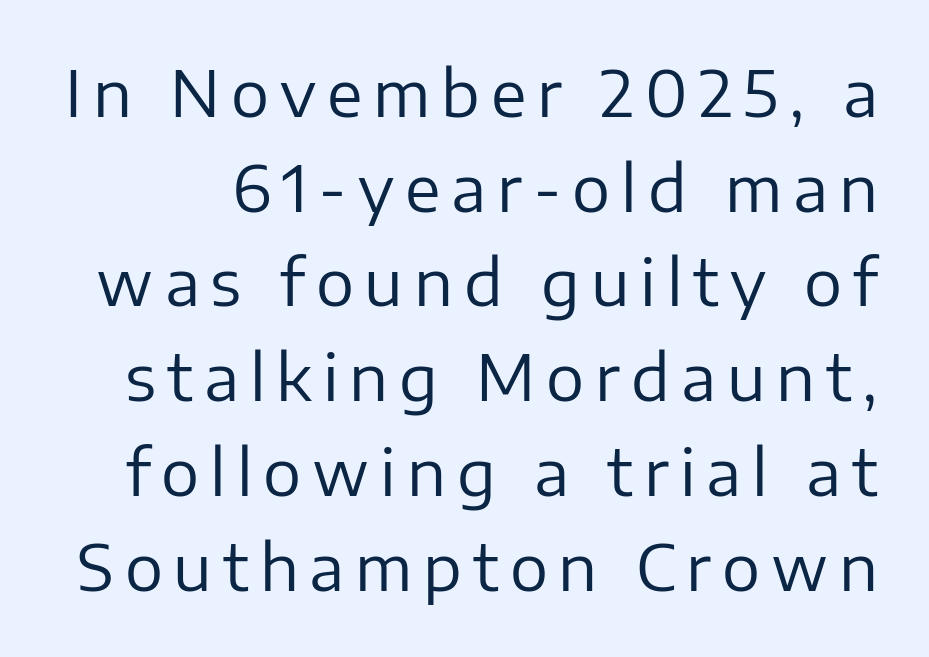
The image shows 64 px regular-weight sans-serif type, upright; set normal line spacing (1.48x), not underlined; low stroke contrast and a medium x-height.
